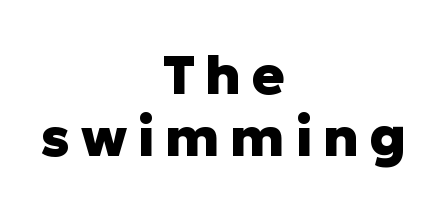
{"serif": "no", "italic": "no", "bold": "yes", "weight": "heavy", "width": "normal", "stroke_contrast": "low", "x_height": "medium", "monospaced": "no", "underline": "no", "align": "center", "line_spacing": "tight", "line_spacing_ratio": 1.15, "glyph_px": 54}
